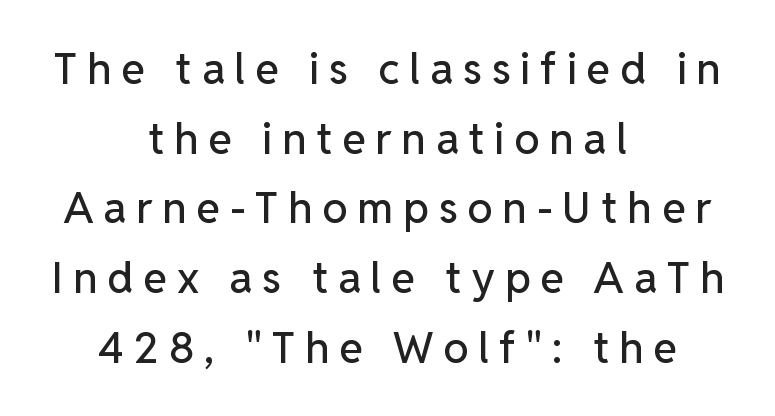
Q: Is the text italic (slanted)? A: No, it is upright.
Q: Is the typeface a serif or a sans-serif typeface? A: Sans-serif.
Q: Is the text underlined? A: No.
Q: How is the paragraph aligned? A: Centered.
Q: Is the spacing between letters normal or unusually wide? A: Unusually wide.
Q: Is the spacing between lines tight, normal or loose? A: Normal.
Q: Width (condensed, normal, or wide)? A: Normal.
Q: Stroke contrast? A: Low.
Q: x-height? A: Medium.
Q: Monospaced? A: No.
